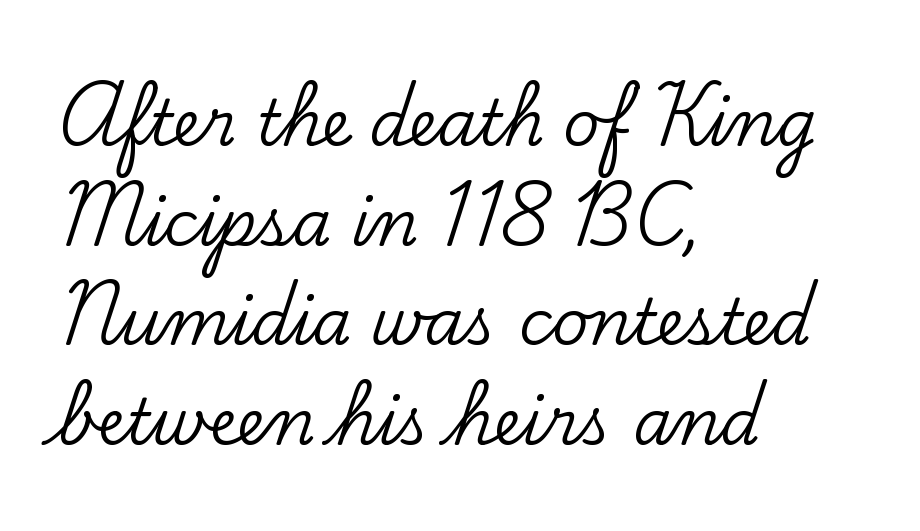
Q: Is the text italic (slanted)? A: Yes.
Q: Is the typeface a serif or a sans-serif typeface? A: Serif.
Q: Is the text underlined? A: No.
Q: How is the paragraph aligned? A: Left-aligned.
Q: Is the spacing between letters normal or unusually wide? A: Normal.
Q: Is the spacing between lines tight, normal or loose? A: Normal.
Q: Width (condensed, normal, or wide)? A: Normal.
Q: Stroke contrast? A: Low.
Q: x-height? A: Small.
Q: Monospaced? A: No.
